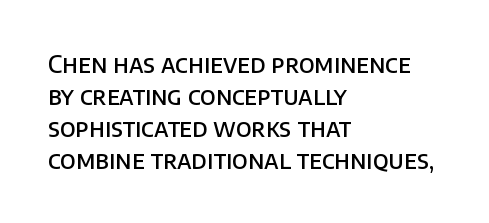
The foot of each line stays bare and open. Weight check: semibold — heavier than regular, not quite bold. Summary of vertical rhythm: regular, with standard interline spacing. Alignment: flush left.
